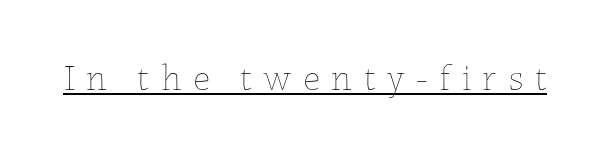
Note the varied advance widths — an 'i' is clearly narrower than an 'm'. The type sits square on the baseline with zero lean. The letterforms stand isolated, each surrounded by extra space. Is the stroke heavy? The answer is a plain regular-or-lighter. This is underlined copy, the kind a proofreader might mark for attention.
